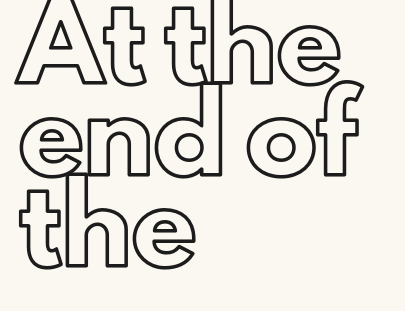
These lines stack with their left ends in a neat column. The rendering uses a moderate line-height, typical for paragraphs. This rendering leaves character spacing at its baseline value. The passage shown is not underscored anywhere. You could not count columns in this text — the font is proportionally spaced.
